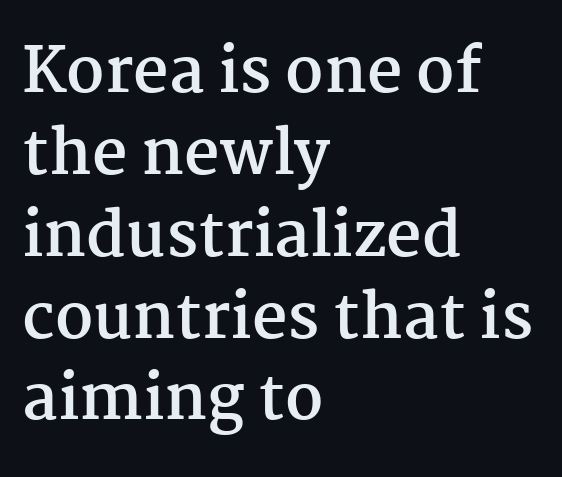
Q: Is the text bold? A: Yes.
Q: Is the text italic (slanted)? A: No, it is upright.
Q: Is the typeface a serif or a sans-serif typeface? A: Serif.
Q: Is the text underlined? A: No.
Q: How is the paragraph aligned? A: Left-aligned.
Q: Is the spacing between letters normal or unusually wide? A: Normal.
Q: Is the spacing between lines tight, normal or loose? A: Normal.
Q: Width (condensed, normal, or wide)? A: Normal.
Q: Stroke contrast? A: Medium.
Q: x-height? A: Medium.
Q: Monospaced? A: No.
